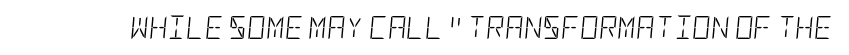
{"italic": "yes", "lean": "right", "slant_degrees": 5, "bold": "no", "underline": "no", "letter_spacing": "normal", "letter_spacing_em": 0.0, "glyph_px": 23}
